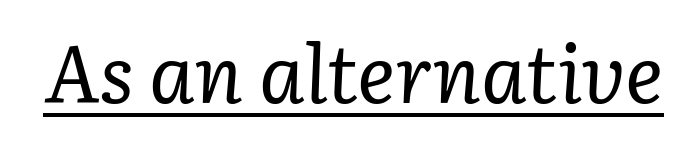
Q: Is the text bold? A: No.
Q: Is the text italic (slanted)? A: Yes, it leans right by about 3 degrees.
Q: Is the typeface a serif or a sans-serif typeface? A: Serif.
Q: Is the text underlined? A: Yes.
Q: Is the spacing between letters normal or unusually wide? A: Normal.
Q: Width (condensed, normal, or wide)? A: Normal.
Q: Stroke contrast? A: Low.
Q: x-height? A: Medium.
Q: Monospaced? A: No.
